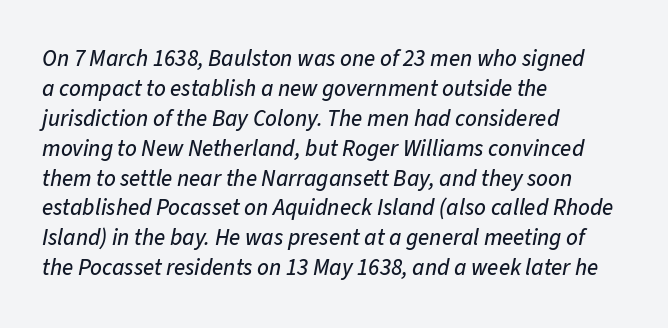
{"italic": "yes", "lean": "right", "slant_degrees": 11, "underline": "no", "align": "left", "line_spacing": "normal", "line_spacing_ratio": 1.3, "letter_spacing": "normal", "letter_spacing_em": 0.0, "glyph_px": 23}
